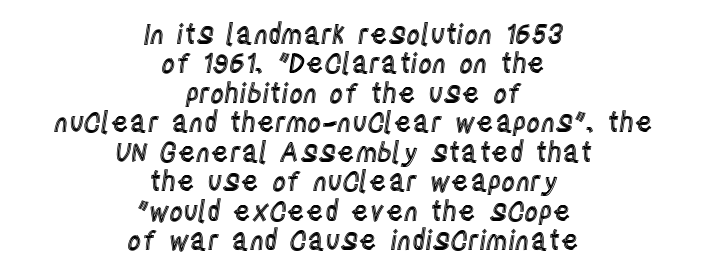
{"underline": "no", "align": "center", "line_spacing": "tight", "line_spacing_ratio": 1.09, "letter_spacing": "normal", "letter_spacing_em": 0.0, "glyph_px": 27}
